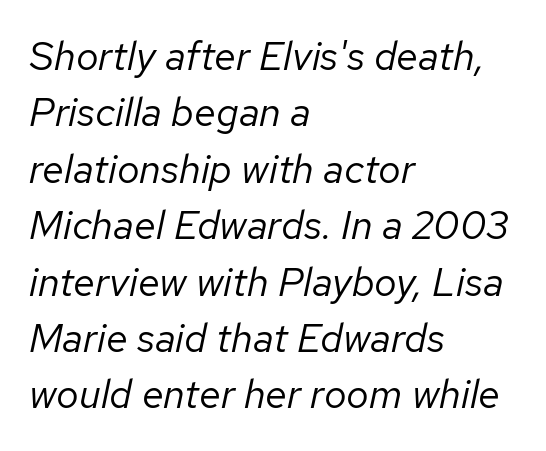
Emphasis-style slanted type is in use. The letterforms sit at book weight or below. A typesetter would call this leading conventional body-copy spacing. Is the block centered? No — it sits flush against the left margin. Each letter keeps its own natural width here, so spacing adapts to shape. Words float on clear page, feet unadorned.
